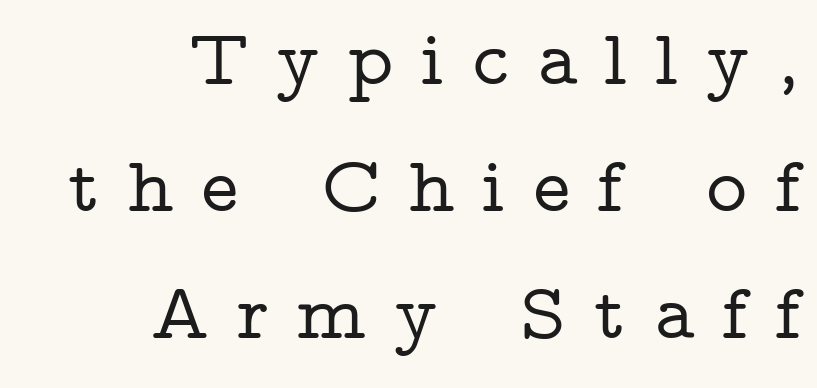
Glyph-to-glyph distance is far greater than everyday printed text. Nobody drew a line under any word here. Is there any slant? The stems are plumb. The text block is weighted toward the right margin, trailing off unevenly leftward. Is this a fixed-width face? No — the glyphs have proportional, varying widths.
